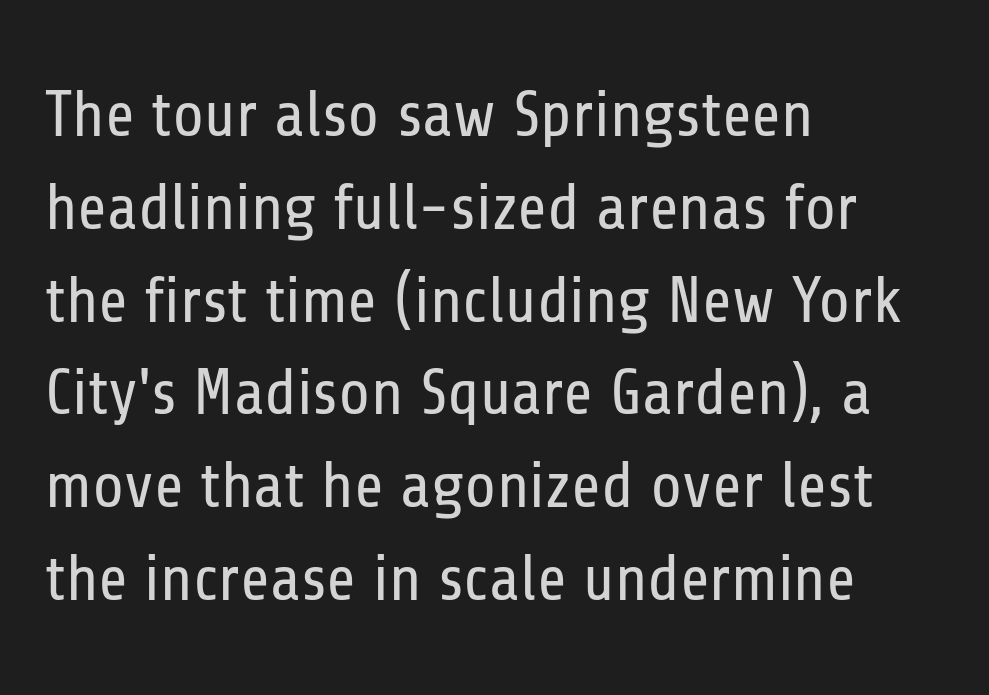
Q: Is the text bold? A: No.
Q: Is the text italic (slanted)? A: No, it is upright.
Q: Is the typeface a serif or a sans-serif typeface? A: Sans-serif.
Q: Is the text underlined? A: No.
Q: How is the paragraph aligned? A: Left-aligned.
Q: Is the spacing between letters normal or unusually wide? A: Normal.
Q: Is the spacing between lines tight, normal or loose? A: Normal.
Q: Width (condensed, normal, or wide)? A: Condensed.
Q: Stroke contrast? A: Low.
Q: x-height? A: Medium.
Q: Monospaced? A: No.
